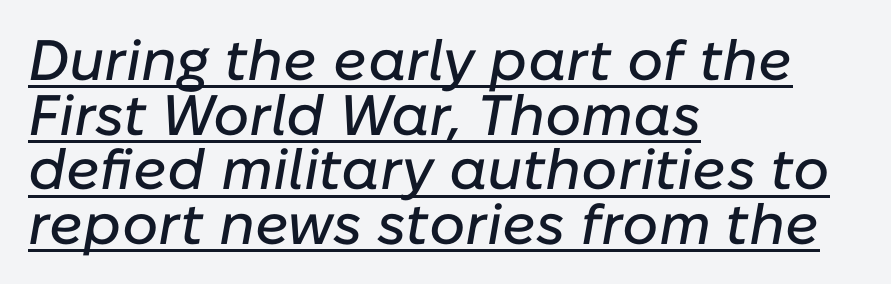
{"italic": "yes", "lean": "right", "slant_degrees": 10, "width": "normal", "stroke_contrast": "low", "x_height": "medium", "monospaced": "no", "underline": "yes", "align": "left", "line_spacing": "tight", "line_spacing_ratio": 0.96, "letter_spacing": "normal", "letter_spacing_em": 0.0, "glyph_px": 57}
